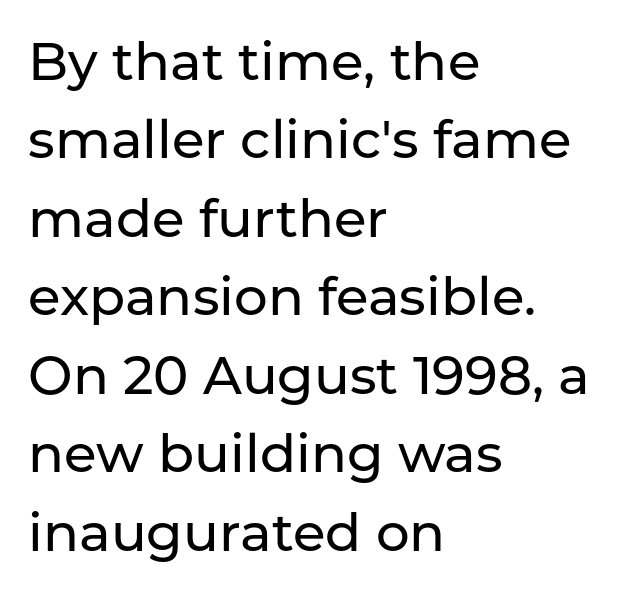
Q: Is the text italic (slanted)? A: No, it is upright.
Q: Is the typeface a serif or a sans-serif typeface? A: Sans-serif.
Q: Is the text underlined? A: No.
Q: How is the paragraph aligned? A: Left-aligned.
Q: Is the spacing between letters normal or unusually wide? A: Normal.
Q: Is the spacing between lines tight, normal or loose? A: Normal.
Q: Width (condensed, normal, or wide)? A: Normal.
Q: Stroke contrast? A: Low.
Q: x-height? A: Medium.
Q: Monospaced? A: No.
